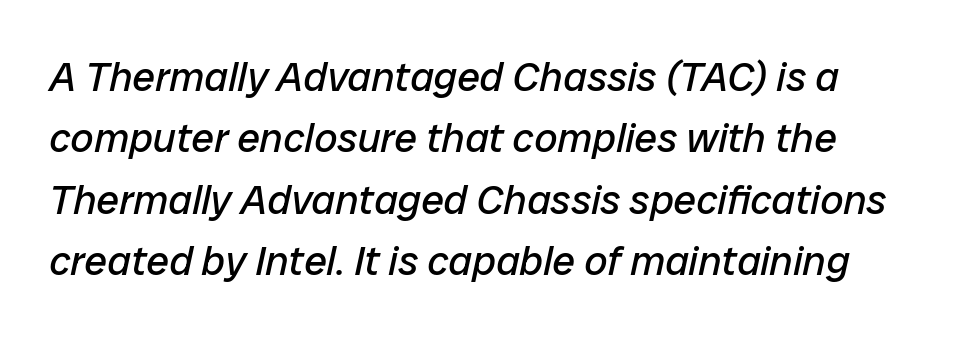
{"italic": "yes", "lean": "right", "slant_degrees": 12, "bold": "no", "weight": "regular", "width": "normal", "stroke_contrast": "low", "x_height": "medium", "monospaced": "no", "underline": "no", "align": "left", "line_spacing": "normal", "line_spacing_ratio": 1.5, "letter_spacing": "normal", "letter_spacing_em": 0.0, "glyph_px": 41}
